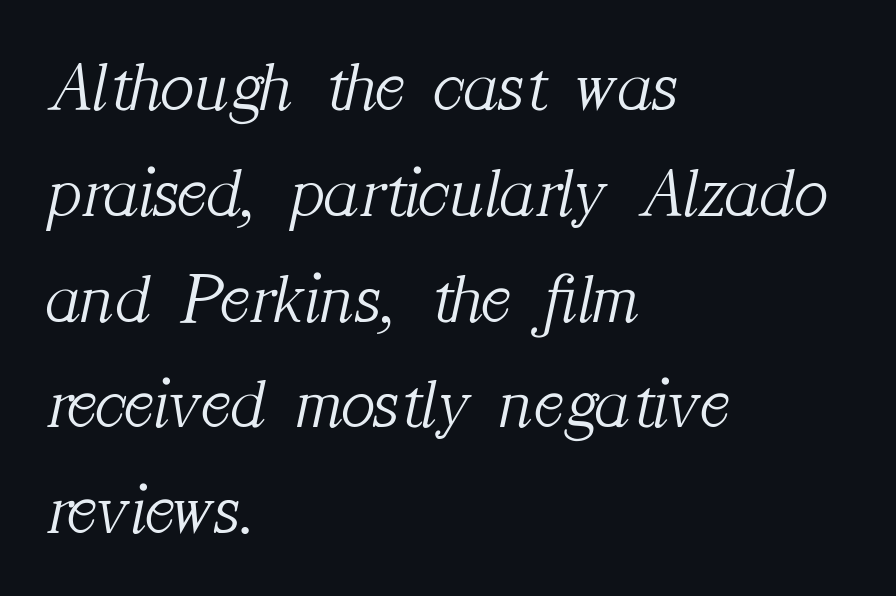
{"serif": "yes", "italic": "yes", "lean": "right", "slant_degrees": 12, "bold": "no", "weight": "light", "width": "normal", "stroke_contrast": "medium", "x_height": "medium", "monospaced": "no", "underline": "no", "align": "left", "line_spacing": "normal", "line_spacing_ratio": 1.49, "letter_spacing": "normal", "letter_spacing_em": 0.0, "glyph_px": 71}
